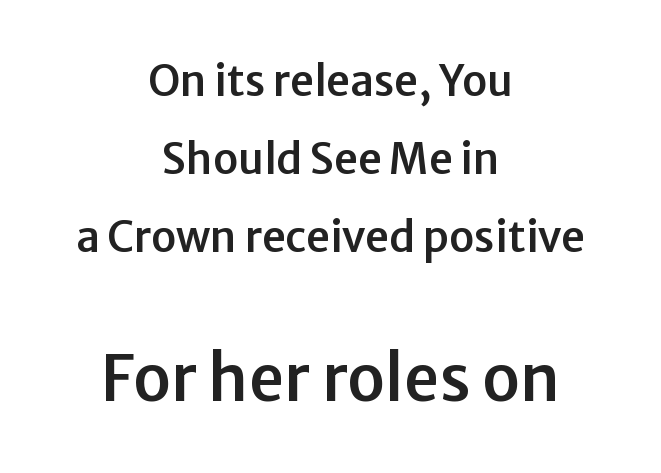
You can tell it's not italic because the verticals are truly vertical. Tracking here is standard; glyphs follow each other at the usual distance. Are there feet on the stems? There aren't — it's a sans. In this sample the second text group is rendered at the bigger scale. Unmarked baselines from the first word to the last. Caption: multi-line text, centered on the measure.
